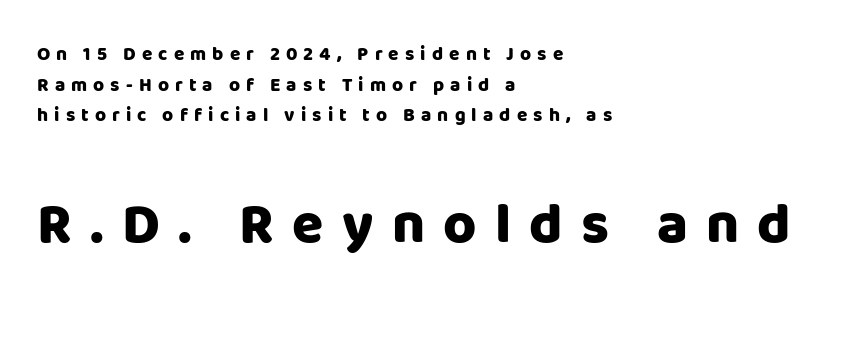
Q: Is the text bold? A: Yes.
Q: Is the text italic (slanted)? A: No, it is upright.
Q: Is the typeface a serif or a sans-serif typeface? A: Sans-serif.
Q: Is the text underlined? A: No.
Q: How is the paragraph aligned? A: Left-aligned.
Q: Is the spacing between letters normal or unusually wide? A: Unusually wide.
Q: Is the spacing between lines tight, normal or loose? A: Normal.
Q: Which block of text is set in a larger size, the first (top) or the second (bottom)? A: The second (bottom) one.
Q: Width (condensed, normal, or wide)? A: Normal.
Q: Stroke contrast? A: Low.
Q: x-height? A: Large.
Q: Monospaced? A: No.
